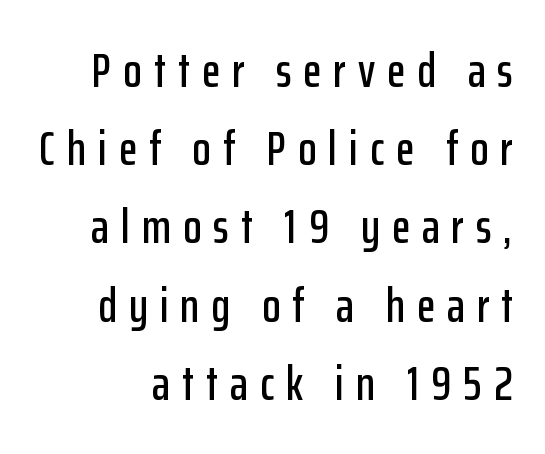
Q: Is the text italic (slanted)? A: No, it is upright.
Q: Is the typeface a serif or a sans-serif typeface? A: Sans-serif.
Q: Is the text underlined? A: No.
Q: Is the spacing between letters normal or unusually wide? A: Unusually wide.
Q: Is the spacing between lines tight, normal or loose? A: Normal.
Q: Width (condensed, normal, or wide)? A: Condensed.
Q: Stroke contrast? A: Low.
Q: x-height? A: Medium.
Q: Monospaced? A: No.
